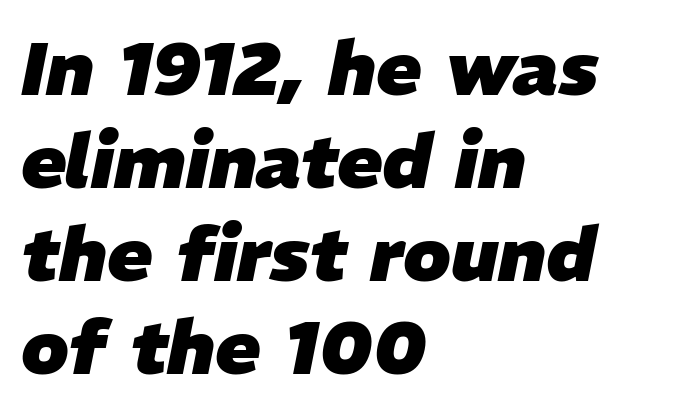
{"italic": "yes", "lean": "right", "slant_degrees": 11, "bold": "yes", "weight": "heavy", "width": "normal", "stroke_contrast": "low", "x_height": "medium", "monospaced": "no", "underline": "no", "align": "left", "line_spacing_ratio": 1.24, "letter_spacing": "normal", "letter_spacing_em": 0.0, "glyph_px": 75}
